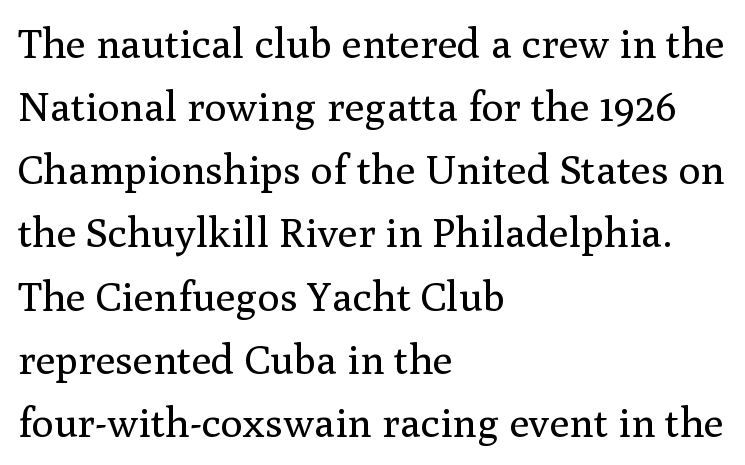
The image shows 41 px regular-weight serif type, upright; set left-aligned, normal line spacing (1.54x), normal letter spacing, not underlined; medium stroke contrast and a medium x-height.
